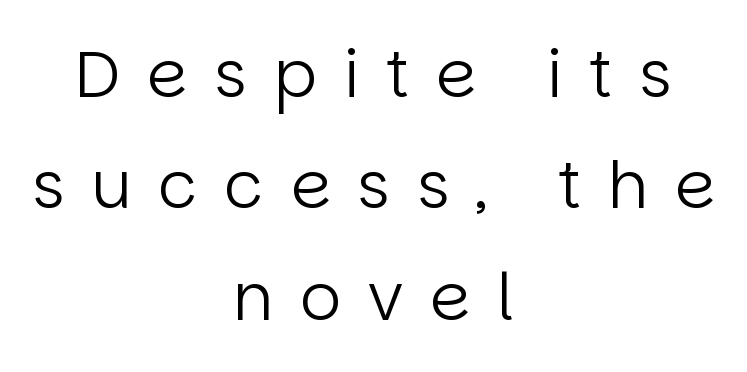
The glyphs are unaccompanied by any horizontal stroke below them. These lines stack symmetrically, like a column narrowing and widening about its center. No heavy texture on the line: the type isn't bold. The letters advance in unequal steps, a hallmark of proportional type. Typographically, this falls in the sans-serif category.
